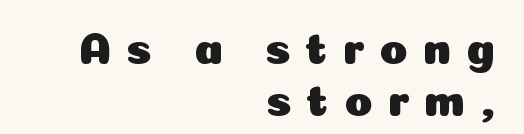
{"serif": "no", "italic": "no", "width": "normal", "stroke_contrast": "low", "x_height": "medium", "monospaced": "no", "underline": "no", "align": "right", "line_spacing": "tight", "line_spacing_ratio": 1.12, "letter_spacing": "wide", "letter_spacing_em": 0.32, "glyph_px": 46}
